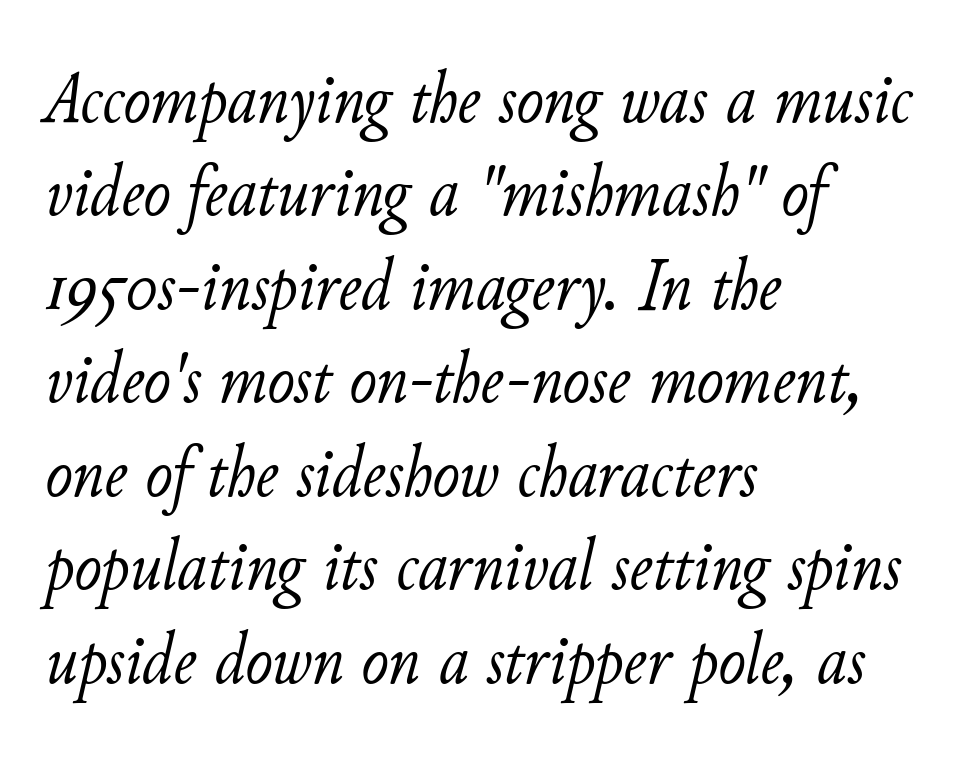
Does the copy run flush right? No — it runs flush left. The type is set solid horizontally, with unmodified tracking. The font's italic variant was chosen for this text. Baseline-to-baseline distance is the conventional proportion of letter height. Think of a printed novel: that variable character pitch is what you see here. The passage shown is not underscored anywhere.
